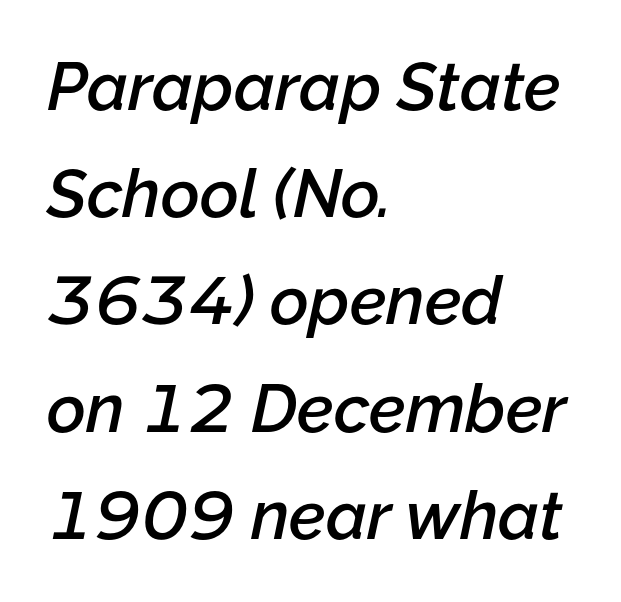
The designer left line spacing at the default. Descenders hang freely into open space. Is this a fixed-width face? No — the glyphs have proportional, varying widths. Nothing unusual about the tracking: characters are spaced as the font intends. How heavy is the stroke? Medium-heavy — a semibold, shy of bold. Emphasis-style slanted type is in use.
